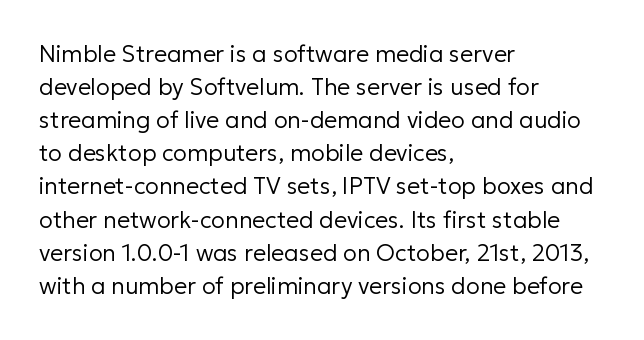
Q: Is the text bold? A: No.
Q: Is the text italic (slanted)? A: No, it is upright.
Q: Is the text underlined? A: No.
Q: How is the paragraph aligned? A: Left-aligned.
Q: Is the spacing between letters normal or unusually wide? A: Normal.
Q: Is the spacing between lines tight, normal or loose? A: Normal.
